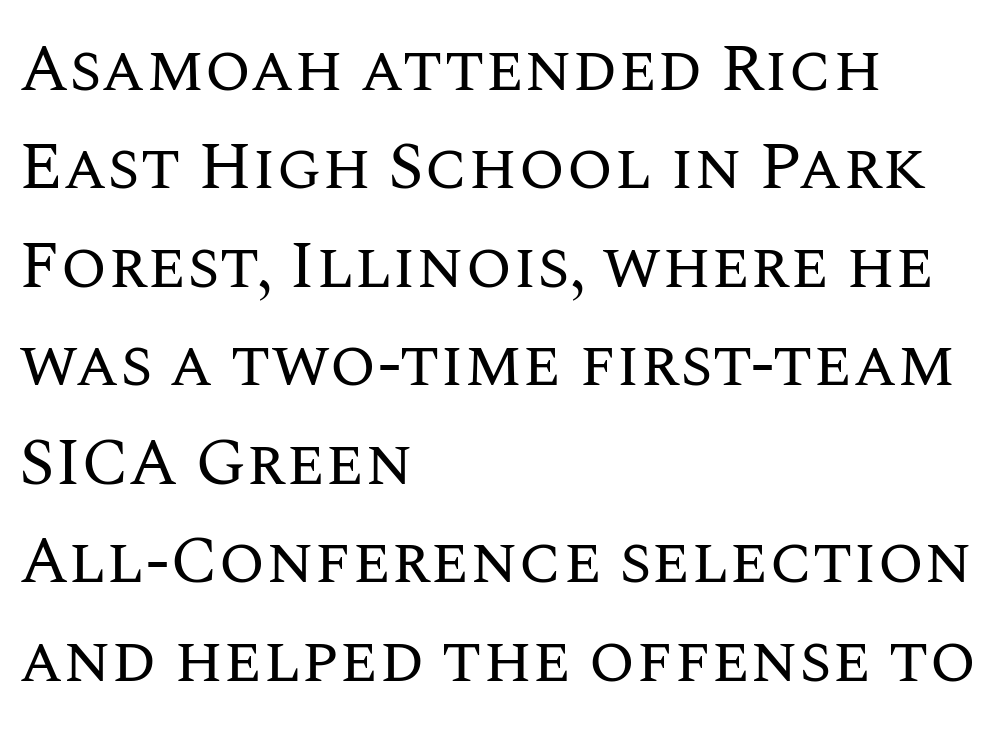
The rendering anchors every line to the left-hand side. Stem width sits at or under what a default text font uses. Rule under the text: the space is simply empty. Spacing between characters is what you'd get straight out of the box. This is roman type, the default non-slanted kind. Proportional: the letters do not fall into vertical columns.
